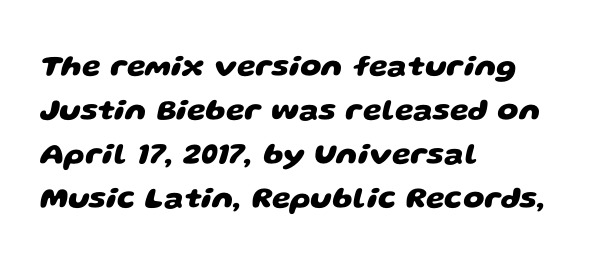
The face used here is a sans, in the tradition of grotesques and geometrics. The paragraph shown leans on its left margin. Character widths vary here, with narrow letters taking less room than wide ones. Compared with typical body copy, the letter spacing here is the same.
